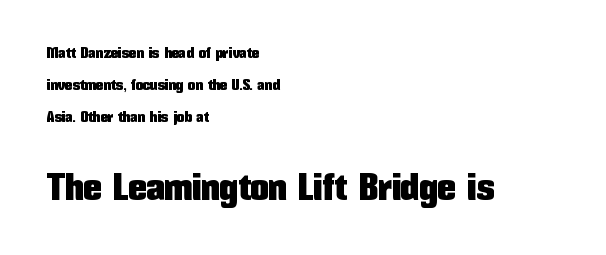
Type size steps up from the first block to the second. Ascenders rise straight up at ninety degrees. Between one letter and the next there's only the usual sliver of space. The glyphs are unaccompanied by any horizontal stroke below them. The line-height multiplier appears high, well above default. The type family on display is of the sans-serif kind.
